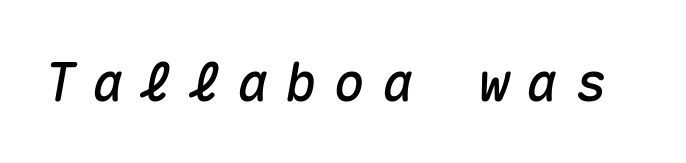
The area under the type is left untouched. Looks like terminal output: every glyph gets an equal slot. Observe the wide spacing: letters keep a clear distance from each other. There's an unmistakable incline to the writing here.
